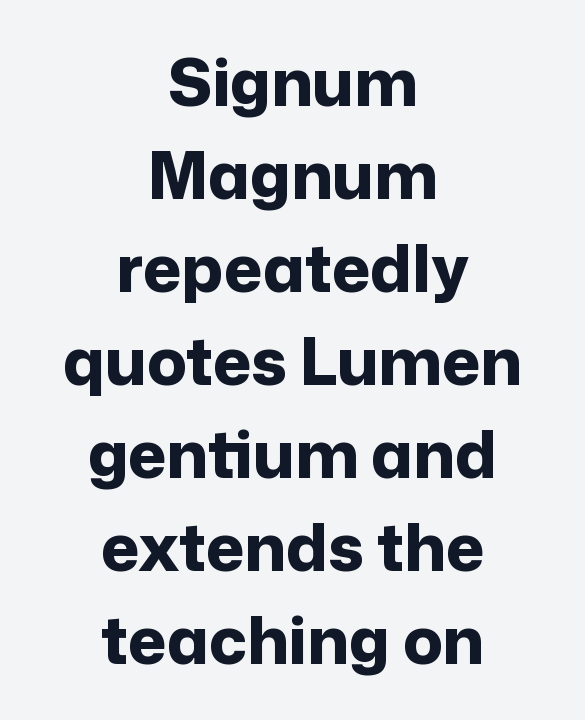
The image shows 65 px bold sans-serif type, upright; set centered, normal line spacing (1.43x), normal letter spacing, not underlined; low stroke contrast and a medium x-height.
